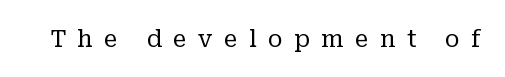
Q: Is the text bold? A: No.
Q: Is the text italic (slanted)? A: No, it is upright.
Q: Is the text underlined? A: No.
Q: Is the spacing between letters normal or unusually wide? A: Unusually wide.
